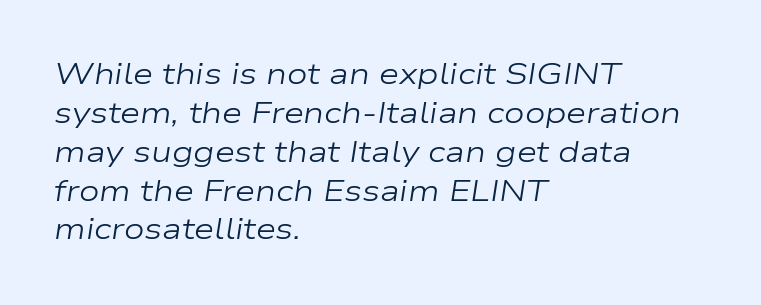
{"italic": "yes", "lean": "right", "slant_degrees": 9, "bold": "no", "weight": "regular", "width": "wide", "stroke_contrast": "low", "x_height": "medium", "monospaced": "no", "underline": "no", "align": "left", "line_spacing": "normal", "line_spacing_ratio": 1.34, "letter_spacing": "normal", "letter_spacing_em": 0.0, "glyph_px": 29}
